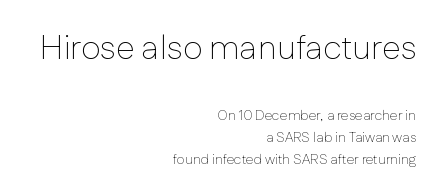
Here the glyphs are tracked normally, forming tight word shapes. Is this a fixed-width face? No — the glyphs have proportional, varying widths. The letters look calm and open, with moderate or lighter stems. Examine the stroke ends and you'll find no serifs. A typesetter would mark this as roman, not italic. The paragraph shown leans on its right margin.
